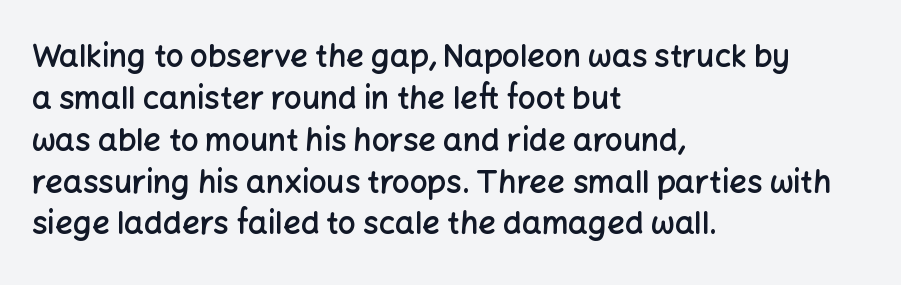
Q: Is the text bold? A: Semi-bold.
Q: Is the text italic (slanted)? A: No, it is upright.
Q: Is the typeface a serif or a sans-serif typeface? A: Sans-serif.
Q: Is the text underlined? A: No.
Q: How is the paragraph aligned? A: Left-aligned.
Q: Is the spacing between letters normal or unusually wide? A: Normal.
Q: Is the spacing between lines tight, normal or loose? A: Normal.
Q: Width (condensed, normal, or wide)? A: Normal.
Q: Stroke contrast? A: Low.
Q: x-height? A: Medium.
Q: Monospaced? A: No.
